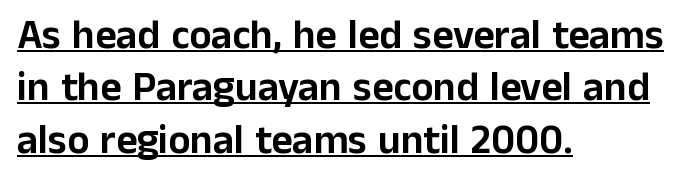
The image shows 41 px sans-serif type, upright; set left-aligned, normal line spacing (1.28x), normal letter spacing, underlined; low stroke contrast and a medium x-height.
